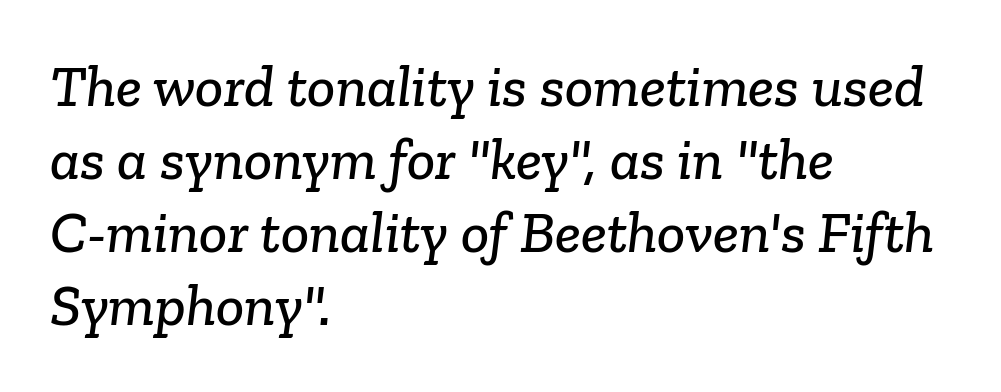
Q: Is the typeface a serif or a sans-serif typeface? A: Serif.
Q: Is the text underlined? A: No.
Q: How is the paragraph aligned? A: Left-aligned.
Q: Is the spacing between letters normal or unusually wide? A: Normal.
Q: Width (condensed, normal, or wide)? A: Normal.
Q: Stroke contrast? A: Low.
Q: x-height? A: Medium.
Q: Monospaced? A: No.
